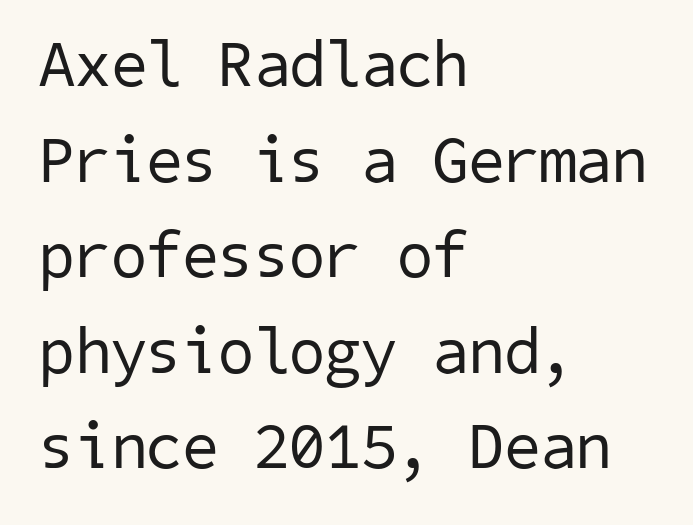
Horizontal alignment here is leftward, the default for most running prose. Tracking value appears to be zero — textbook default spacing. If you measured baseline to baseline, you'd find a middling distance. This sample uses a sans-serif face.
